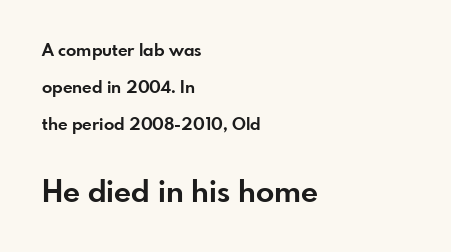
{"serif": "no", "italic": "no", "bold": "yes", "weight": "bold", "width": "normal", "stroke_contrast": "low", "x_height": "small", "monospaced": "no", "underline": "no", "align": "left", "line_spacing": "loose", "line_spacing_ratio": 2.19, "letter_spacing": "normal", "letter_spacing_em": 0.0, "larger_block": "second", "size_ratio": 1.76, "glyph_px": 30}
